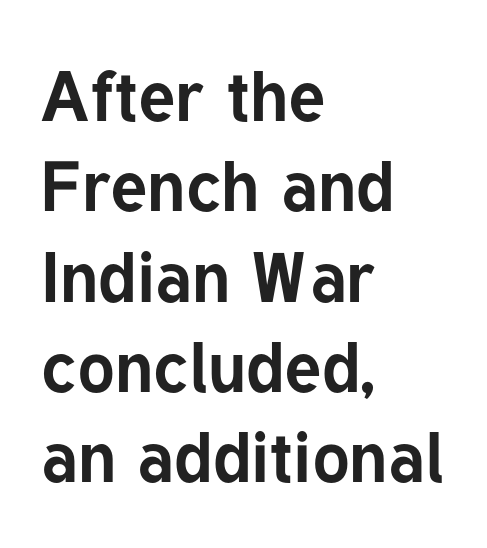
The image shows 70 px bold sans-serif type, upright; set left-aligned, normal line spacing (1.29x), normal letter spacing, not underlined; low stroke contrast and a medium x-height.
